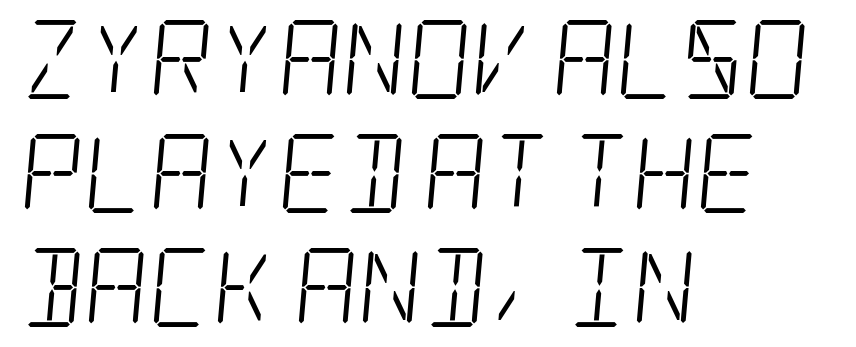
Students, note that the glyphs here touch the page at normal intervals. A serif font was chosen for this passage. A normal amount of white space separates one row of letters from the next. Honestly, there is no underline to notice here at all. The compositor pushed each line to the left boundary.
